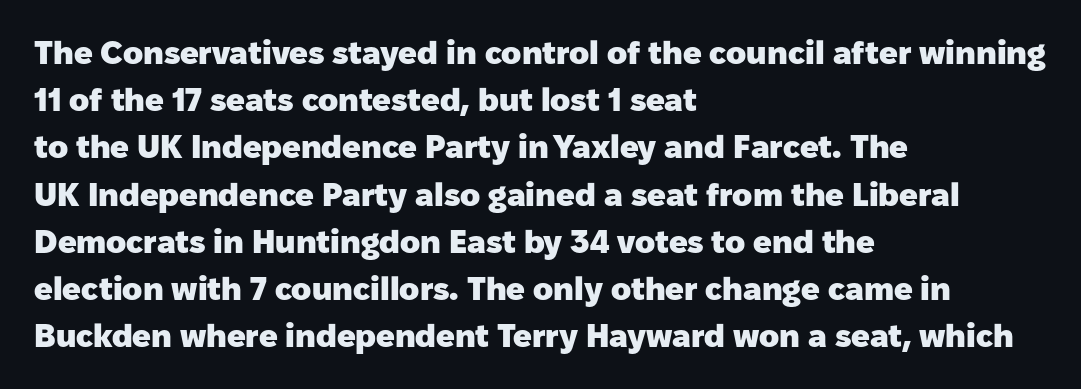
The image shows 33 px heavy sans-serif type, upright; set left-aligned, normal line spacing (1.43x), normal letter spacing, not underlined; low stroke contrast and a medium x-height.
